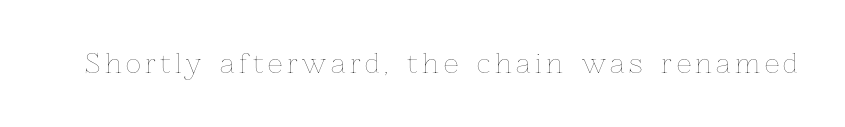
Q: Is the text bold? A: No.
Q: Is the text italic (slanted)? A: No, it is upright.
Q: Is the text underlined? A: No.
